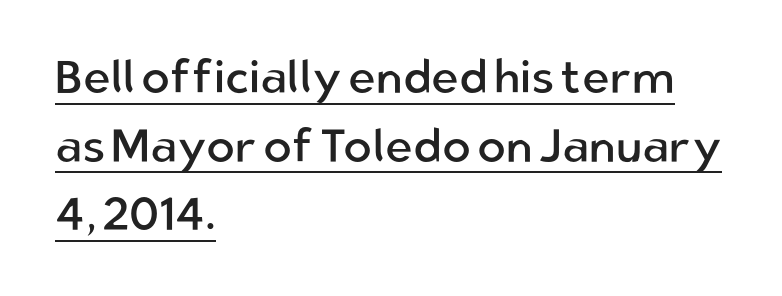
The face used here is proportionally spaced, like ordinary book or web type. The designer went with a sans here, leaving each stem footless. One glance says typical: line gaps are just what's usual. Casual observation: everything's shoved over to the left. Short note: letters normally spaced.
